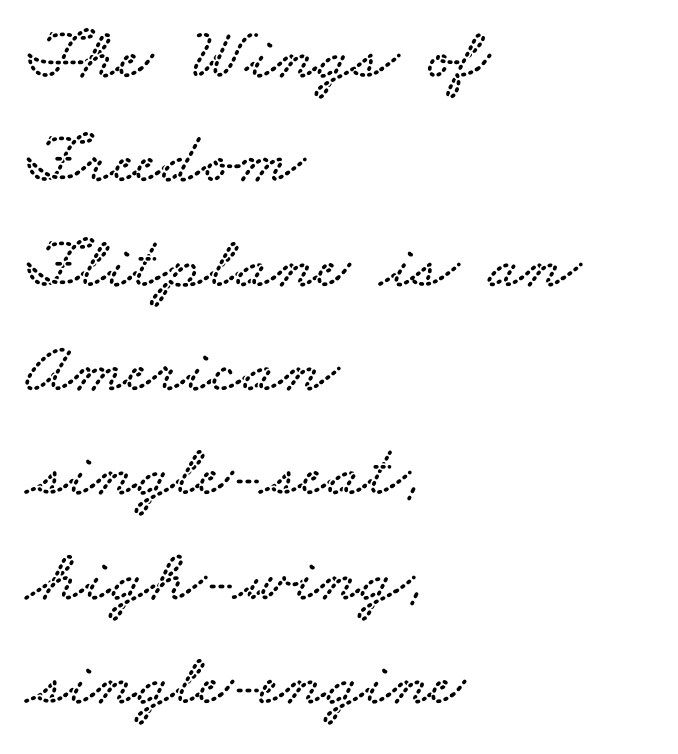
{"serif": "yes", "width": "wide", "stroke_contrast": "low", "x_height": "small", "monospaced": "no", "underline": "no", "align": "left", "line_spacing": "normal", "line_spacing_ratio": 1.41, "letter_spacing": "normal", "letter_spacing_em": 0.0, "glyph_px": 74}
